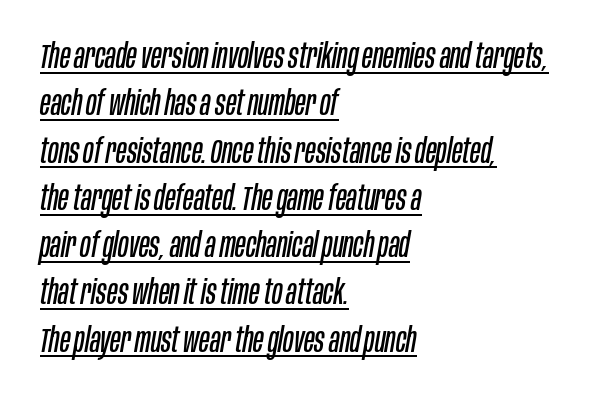
The image shows 34 px regular-weight, condensed type, italic (leaning right); set left-aligned, normal line spacing (1.39x), normal letter spacing, underlined; low stroke contrast and a large x-height.
